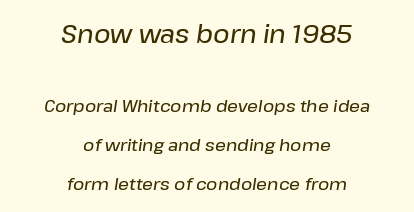
Q: Is the text italic (slanted)? A: Yes, it leans right by about 8 degrees.
Q: Is the text underlined? A: No.
Q: How is the paragraph aligned? A: Centered.
Q: Is the spacing between letters normal or unusually wide? A: Normal.
Q: Is the spacing between lines tight, normal or loose? A: Loose.
Q: Which block of text is set in a larger size, the first (top) or the second (bottom)? A: The first (top) one.
